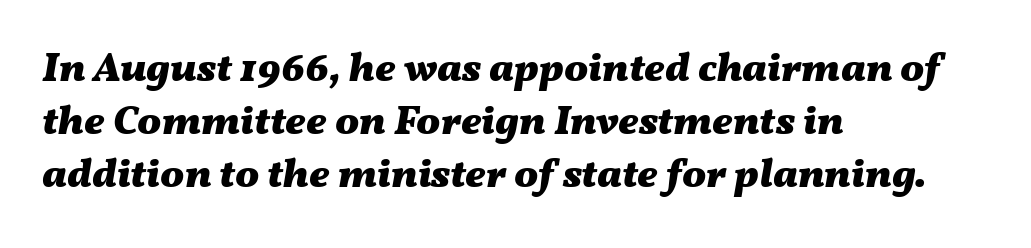
This sample keeps an unexceptional amount of space between lines. This sample uses plain, unmodified letter spacing. Plain, unruled lines of type. Does the copy run flush right? No — it runs flush left. Notice how the stems are inclined rather than vertical — that's the hallmark of italics.
